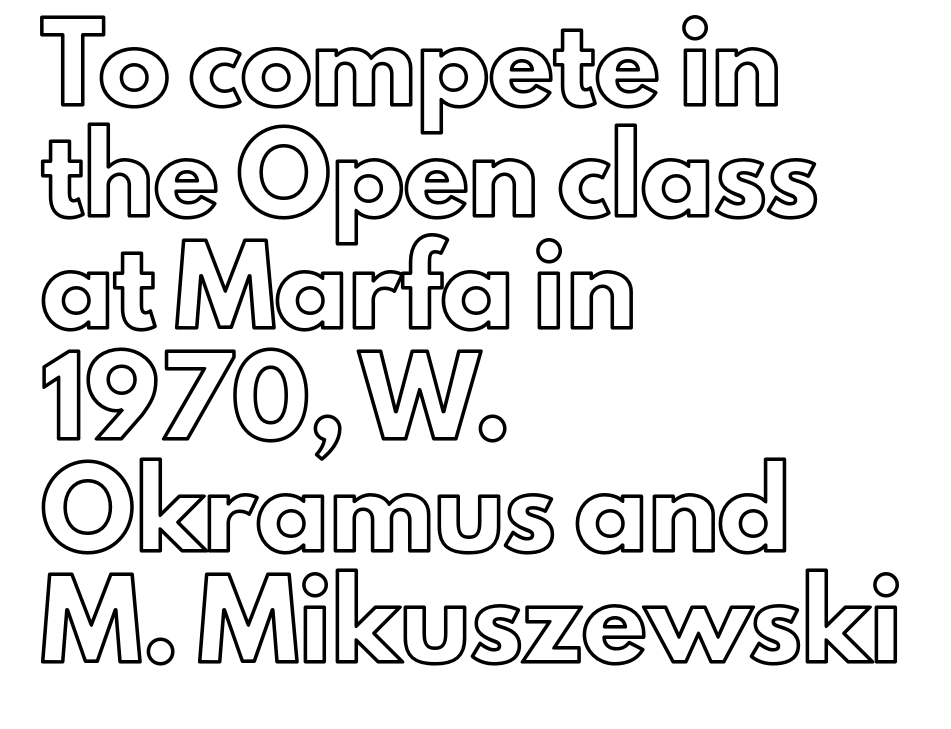
The image shows 71 px text type, upright; set left-aligned, normal line spacing (1.57x), normal letter spacing, not underlined; a small x-height.
